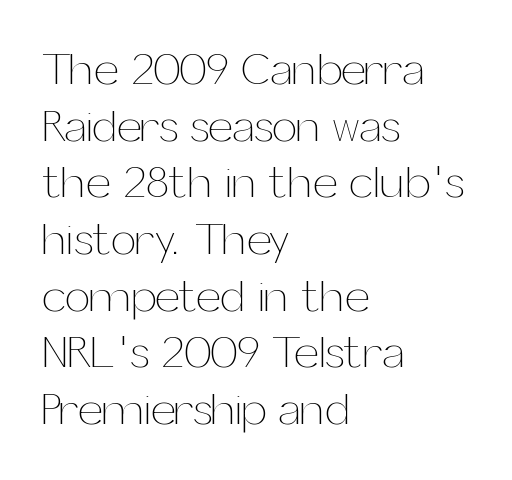
Q: Is the text bold? A: No.
Q: Is the text italic (slanted)? A: No, it is upright.
Q: Is the text underlined? A: No.
Q: How is the paragraph aligned? A: Left-aligned.
Q: Is the spacing between letters normal or unusually wide? A: Normal.
Q: Is the spacing between lines tight, normal or loose? A: Normal.
Q: Width (condensed, normal, or wide)? A: Normal.
Q: Stroke contrast? A: Medium.
Q: x-height? A: Medium.
Q: Monospaced? A: No.
